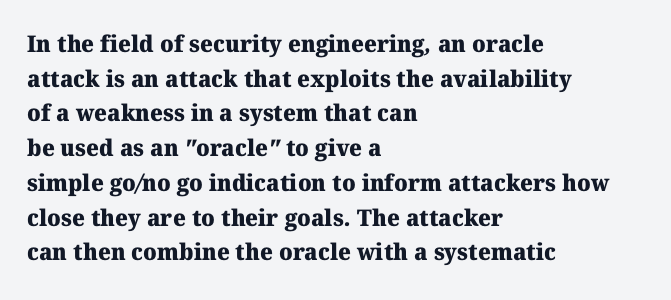
Q: Is the text bold? A: Yes.
Q: Is the text underlined? A: No.
Q: How is the paragraph aligned? A: Left-aligned.
Q: Is the spacing between letters normal or unusually wide? A: Normal.
Q: Is the spacing between lines tight, normal or loose? A: Normal.
